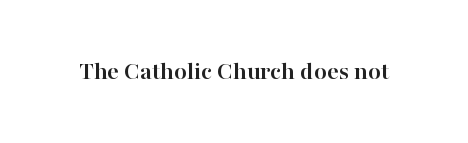
{"italic": "no", "bold": "yes", "underline": "no", "letter_spacing": "normal", "letter_spacing_em": 0.0, "glyph_px": 26}
